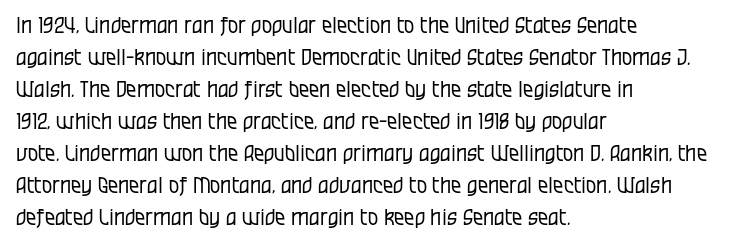
Caption: standard tracking, unaltered. Does the leading feel generous? No, just average. The lines are quadded left. Check the space under the baseline: it is left empty.
